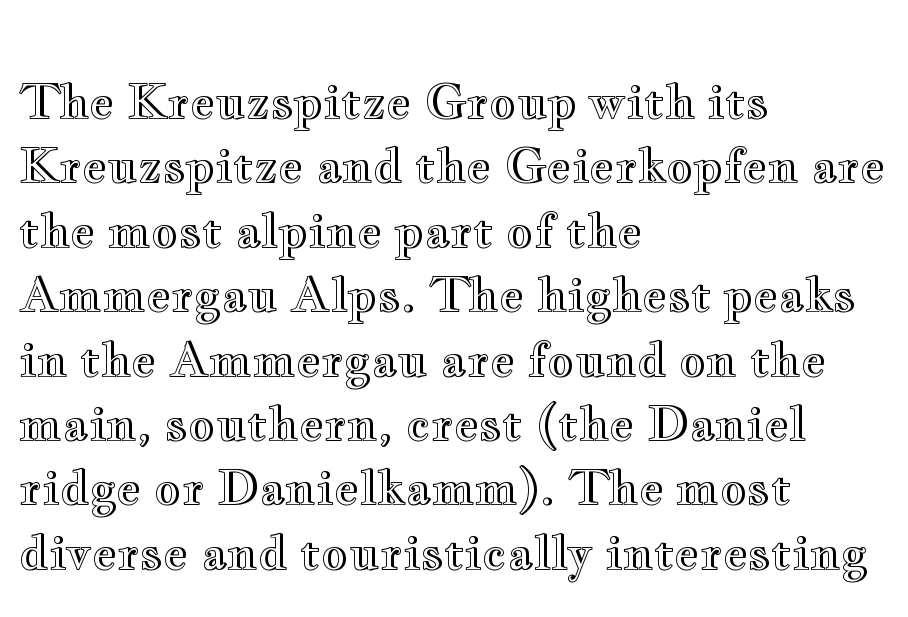
{"italic": "no", "width": "wide", "x_height": "small", "monospaced": "no", "underline": "no", "align": "left", "line_spacing": "normal", "line_spacing_ratio": 1.37, "letter_spacing": "normal", "letter_spacing_em": 0.0, "glyph_px": 47}
